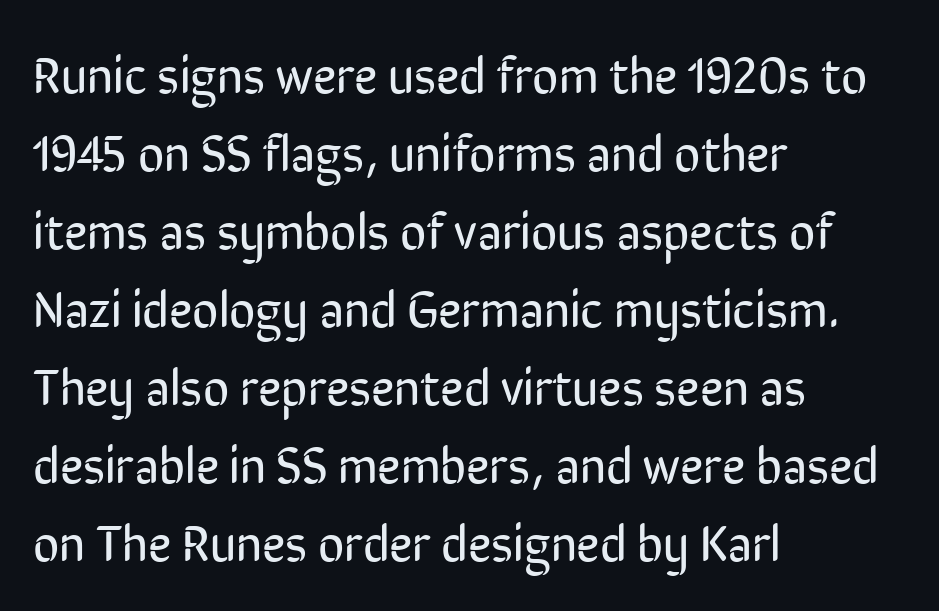
Bare-footed words on every line. Posture: upright roman. A typesetter would call this zero additional tracking. Horizontally, the lines are justified to the leading edge only. The passage shown is not bold in any degree. Serif or sans? Sans — the stroke terminals are bare.
